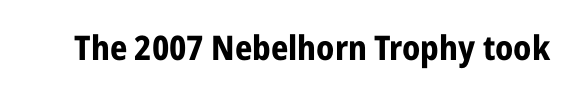
Q: Is the text bold? A: Yes.
Q: Is the text italic (slanted)? A: No, it is upright.
Q: Is the typeface a serif or a sans-serif typeface? A: Sans-serif.
Q: Is the text underlined? A: No.
Q: Is the spacing between letters normal or unusually wide? A: Normal.
Q: Width (condensed, normal, or wide)? A: Condensed.
Q: Stroke contrast? A: Low.
Q: x-height? A: Medium.
Q: Monospaced? A: No.
